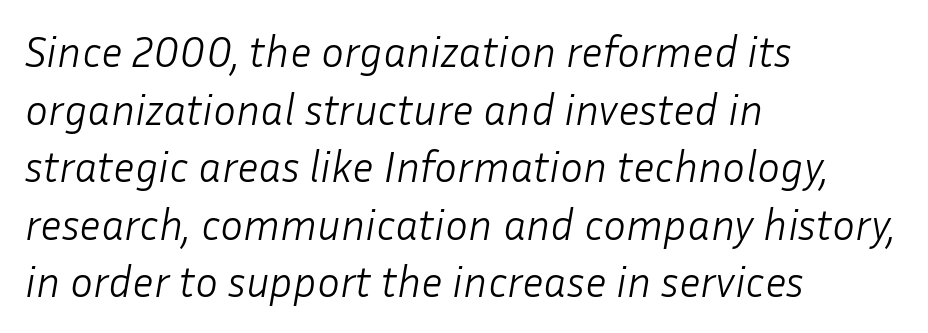
Q: Is the text bold? A: No.
Q: Is the text italic (slanted)? A: Yes, it leans right by about 10 degrees.
Q: Is the text underlined? A: No.
Q: How is the paragraph aligned? A: Left-aligned.
Q: Is the spacing between letters normal or unusually wide? A: Normal.
Q: Is the spacing between lines tight, normal or loose? A: Normal.
Q: Width (condensed, normal, or wide)? A: Normal.
Q: Stroke contrast? A: Low.
Q: x-height? A: Medium.
Q: Monospaced? A: No.
